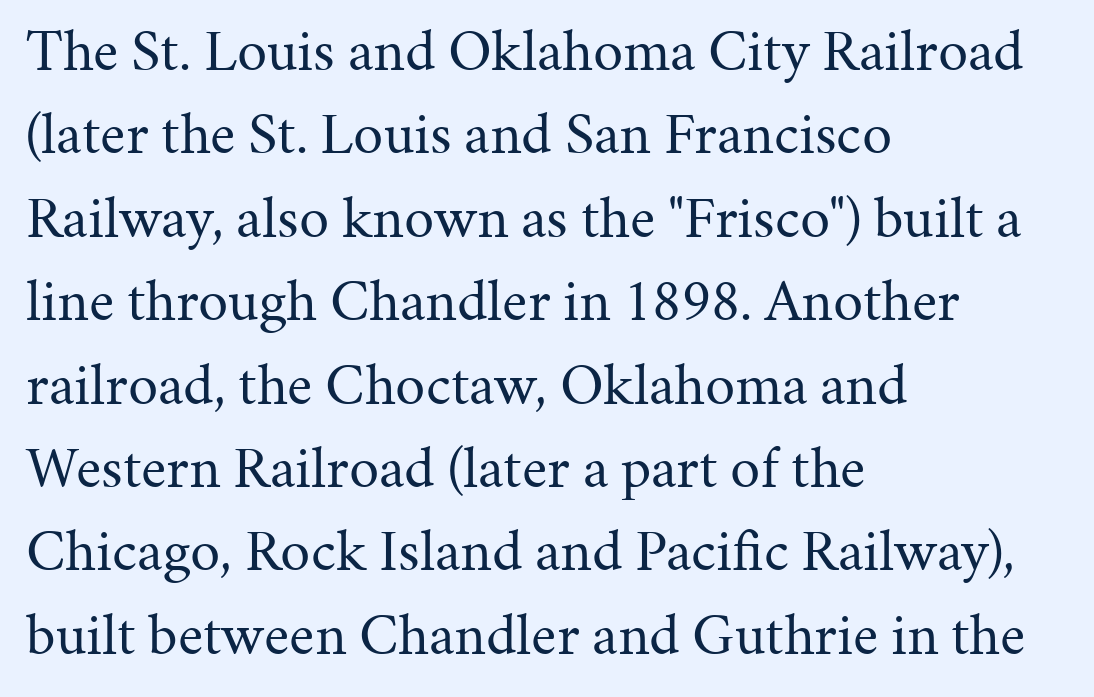
Q: Is the text bold? A: No.
Q: Is the text italic (slanted)? A: No, it is upright.
Q: Is the typeface a serif or a sans-serif typeface? A: Serif.
Q: Is the text underlined? A: No.
Q: How is the paragraph aligned? A: Left-aligned.
Q: Is the spacing between letters normal or unusually wide? A: Normal.
Q: Is the spacing between lines tight, normal or loose? A: Normal.
Q: Width (condensed, normal, or wide)? A: Normal.
Q: Stroke contrast? A: Medium.
Q: x-height? A: Medium.
Q: Monospaced? A: No.
